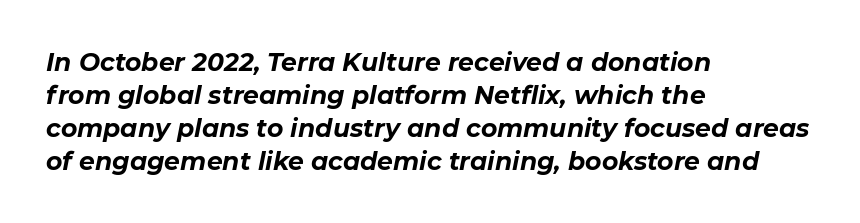
No word sits above an underline. Layout note: lines flush left. You'd pick this weight for a headline — it's a proper bold. The rendering uses a moderate line-height, typical for paragraphs. This sample uses plain, unmodified letter spacing. There's an unmistakable incline to the writing here.
